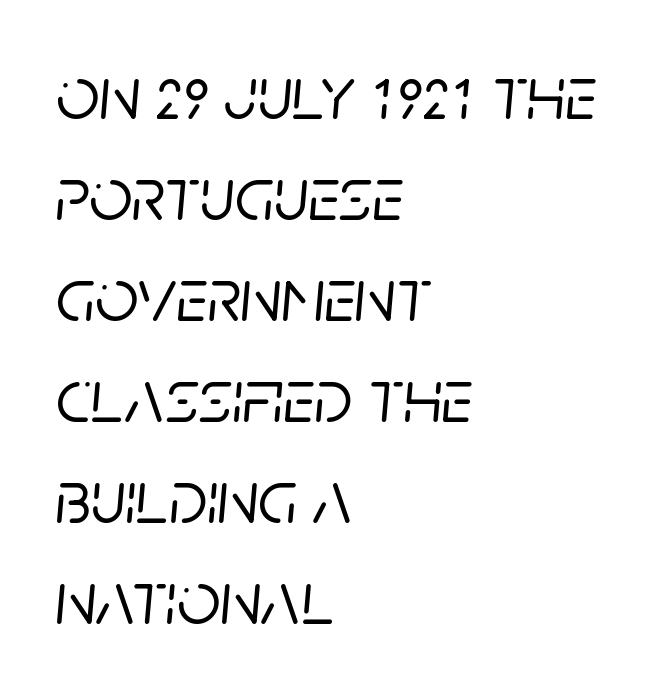
The image shows 76 px text type, italic (leaning right); set left-aligned, normal line spacing (1.33x), normal letter spacing, not underlined; low stroke contrast and a large x-height.
